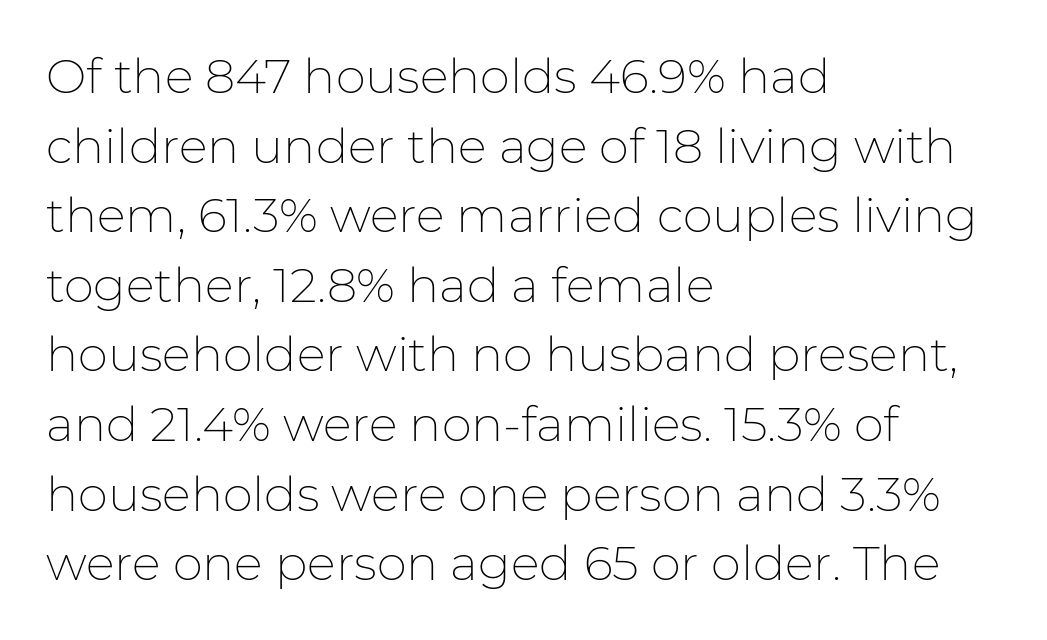
Q: Is the text bold? A: No.
Q: Is the text italic (slanted)? A: No, it is upright.
Q: Is the typeface a serif or a sans-serif typeface? A: Sans-serif.
Q: Is the text underlined? A: No.
Q: How is the paragraph aligned? A: Left-aligned.
Q: Is the spacing between letters normal or unusually wide? A: Normal.
Q: Is the spacing between lines tight, normal or loose? A: Normal.
Q: Width (condensed, normal, or wide)? A: Normal.
Q: Stroke contrast? A: Low.
Q: x-height? A: Medium.
Q: Monospaced? A: No.
